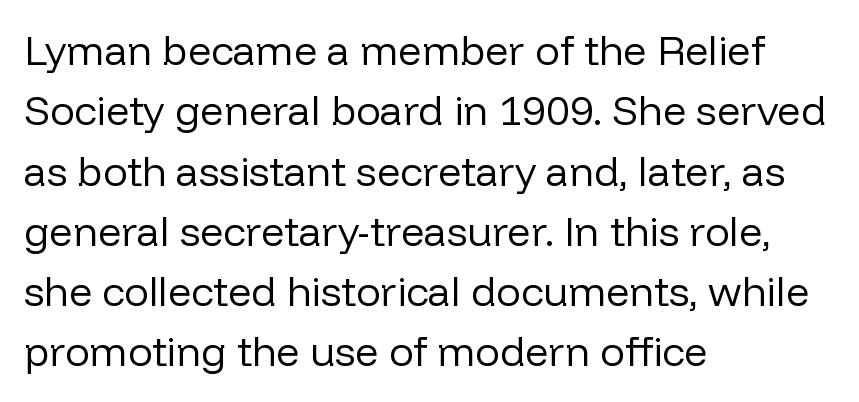
{"serif": "no", "italic": "no", "bold": "no", "weight": "regular", "width": "normal", "stroke_contrast": "low", "x_height": "medium", "monospaced": "no", "underline": "no", "align": "left", "line_spacing": "normal", "line_spacing_ratio": 1.47, "letter_spacing": "normal", "letter_spacing_em": 0.0, "glyph_px": 41}
